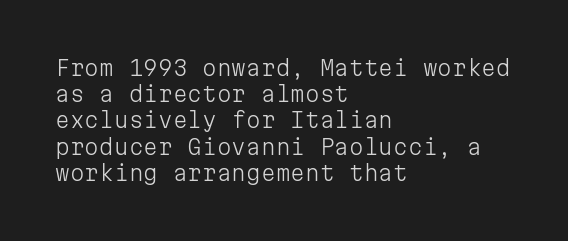
The image shows 21 px text type, upright; set left-aligned, normal line spacing (1.25x), normal letter spacing, not underlined.
